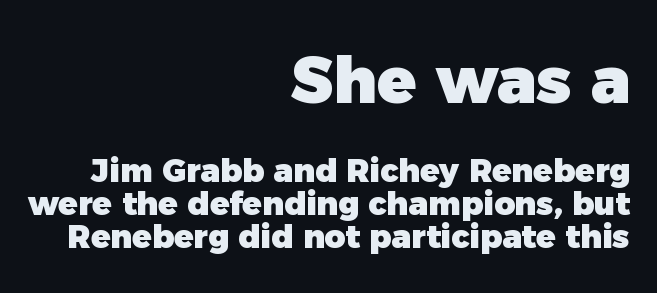
Q: Is the text bold? A: Yes.
Q: Is the typeface a serif or a sans-serif typeface? A: Sans-serif.
Q: Is the text underlined? A: No.
Q: How is the paragraph aligned? A: Right-aligned.
Q: Is the spacing between letters normal or unusually wide? A: Normal.
Q: Is the spacing between lines tight, normal or loose? A: Tight.
Q: Which block of text is set in a larger size, the first (top) or the second (bottom)? A: The first (top) one.
Q: Width (condensed, normal, or wide)? A: Normal.
Q: x-height? A: Medium.
Q: Monospaced? A: No.
